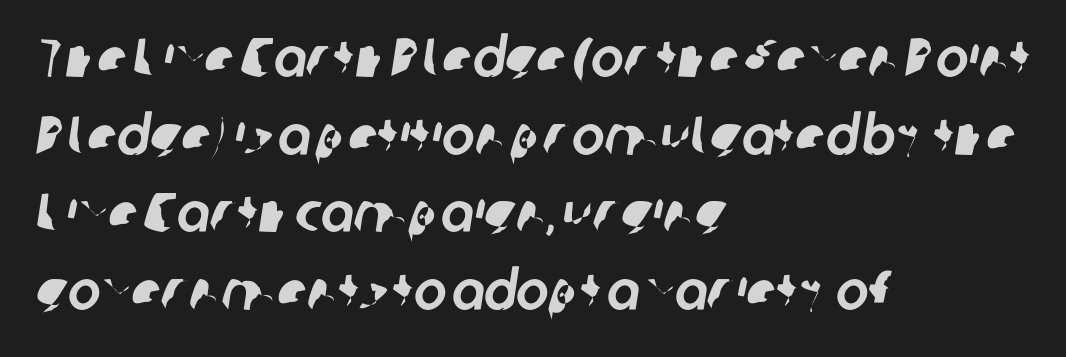
Proportional: the letters do not fall into vertical columns. Caption: standard tracking, unaltered. Where is the straight margin? On the left. Unmarked baselines from the first word to the last. Vertical spacing — default. Each letter's strokes conclude bluntly, with no projecting serifs.
